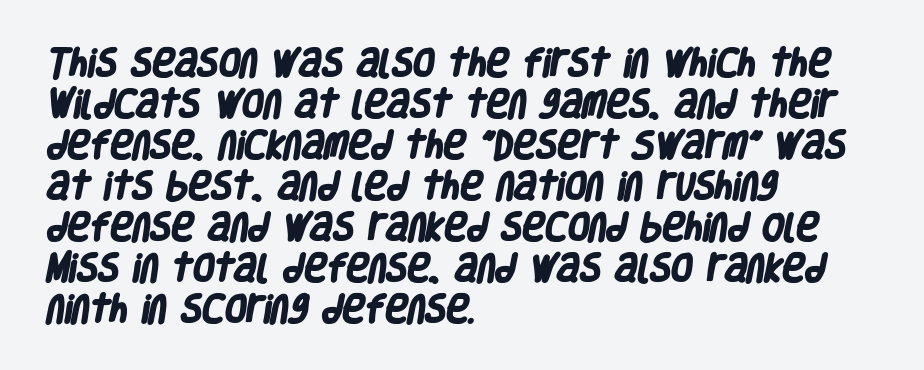
{"serif": "no", "bold": "yes", "weight": "heavy", "width": "condensed", "stroke_contrast": "low", "x_height": "large", "monospaced": "no", "underline": "no", "align": "left", "line_spacing": "normal", "line_spacing_ratio": 1.32, "letter_spacing": "normal", "letter_spacing_em": 0.0, "glyph_px": 31}
